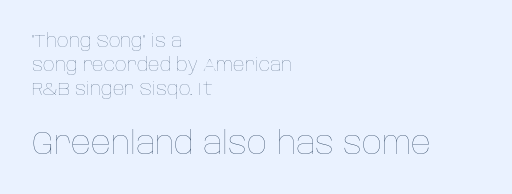
Q: Is the text bold? A: No.
Q: Is the text italic (slanted)? A: No, it is upright.
Q: Is the text underlined? A: No.
Q: How is the paragraph aligned? A: Left-aligned.
Q: Is the spacing between letters normal or unusually wide? A: Normal.
Q: Is the spacing between lines tight, normal or loose? A: Normal.
Q: Which block of text is set in a larger size, the first (top) or the second (bottom)? A: The second (bottom) one.
Q: Width (condensed, normal, or wide)? A: Normal.
Q: Stroke contrast? A: Low.
Q: x-height? A: Large.
Q: Monospaced? A: No.
